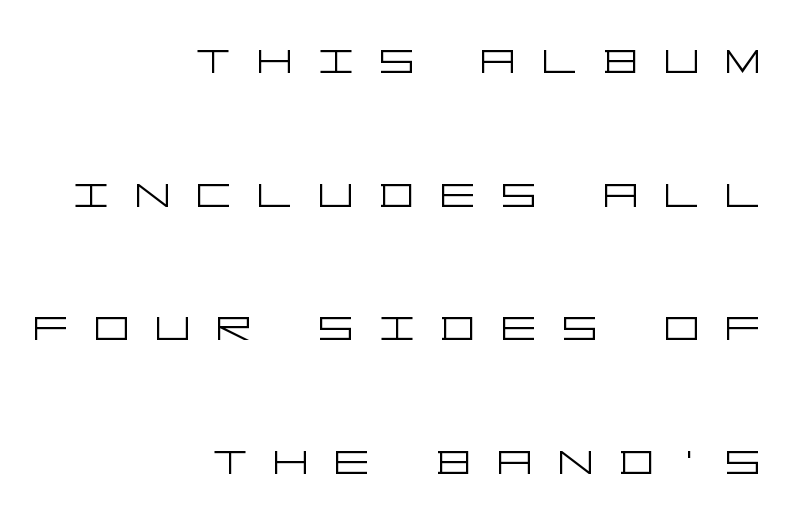
The image shows 55 px light, wide sans-serif type, upright; set right-aligned, loose line spacing (2.43x), unusually wide letter spacing (+0.47 em), not underlined; low stroke contrast and a large x-height.
